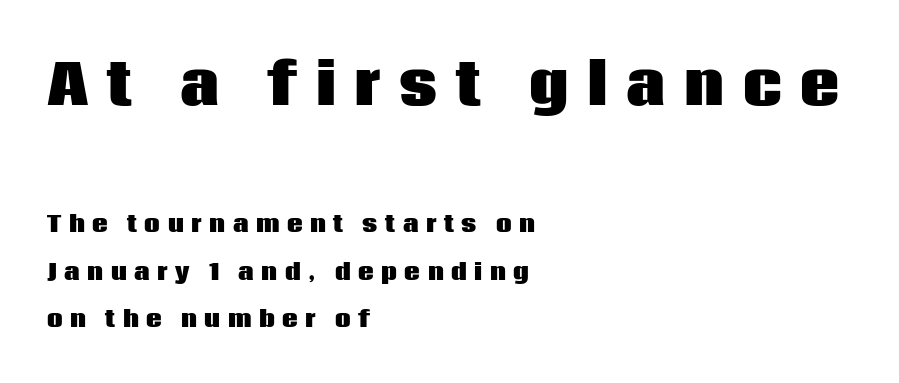
{"serif": "no", "italic": "no", "bold": "yes", "weight": "heavy", "width": "normal", "stroke_contrast": "low", "x_height": "large", "monospaced": "no", "underline": "no", "align": "left", "line_spacing": "loose", "line_spacing_ratio": 2.15, "letter_spacing": "wide", "letter_spacing_em": 0.34, "larger_block": "first", "size_ratio": 2.5, "glyph_px": 55}
